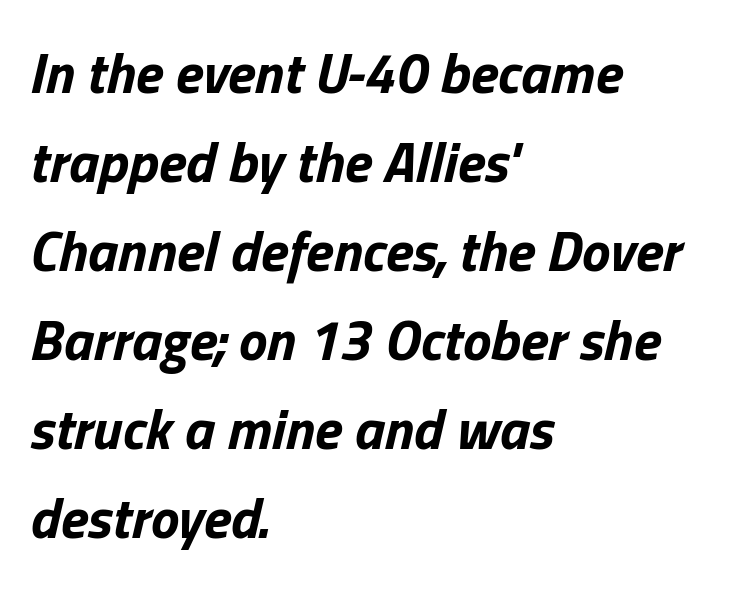
The image shows 57 px bold type, italic (leaning right); set left-aligned, normal line spacing (1.56x), normal letter spacing, not underlined; low stroke contrast and a medium x-height.
